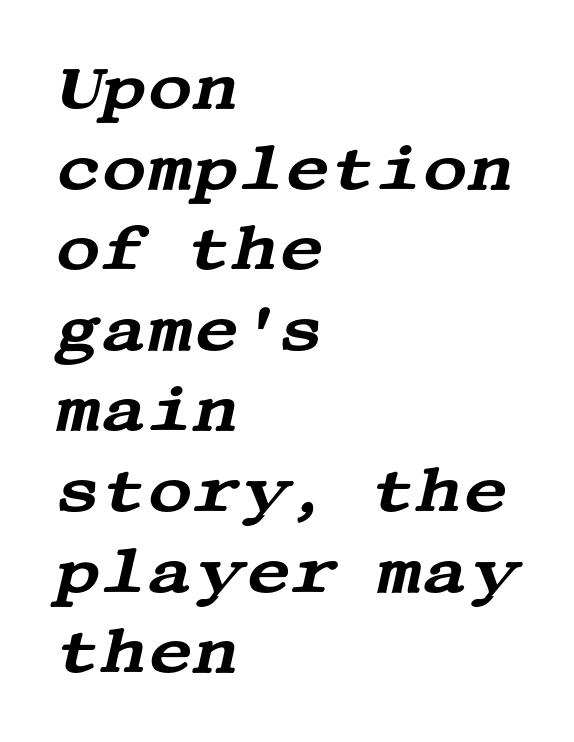
{"serif": "yes", "italic": "yes", "lean": "right", "slant_degrees": 13, "width": "wide", "stroke_contrast": "medium", "x_height": "large", "underline": "no", "align": "left", "line_spacing": "normal", "line_spacing_ratio": 1.3, "letter_spacing": "normal", "letter_spacing_em": 0.0, "glyph_px": 62}
